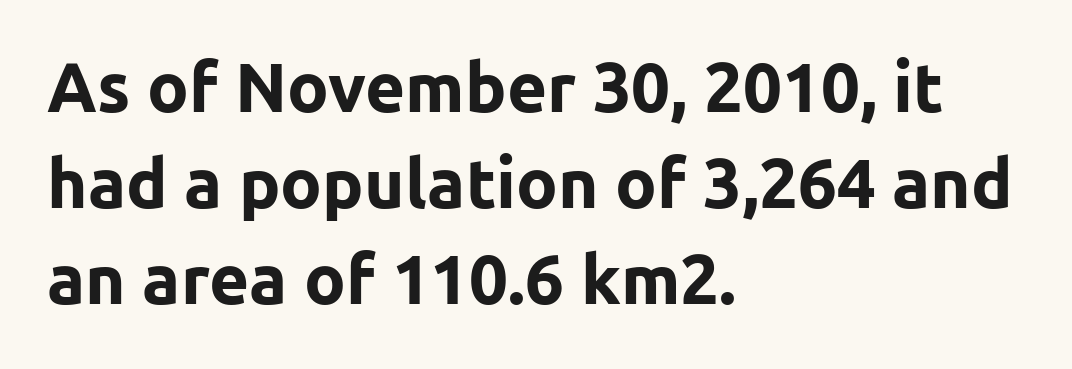
These lines are rendered in a variable-pitch font. Stroke terminals: plain, sans-serif. The compositor pushed each line to the left boundary. The leading is moderate, giving the passage an even texture. As a designer I'd log this as weight 700, bold.
